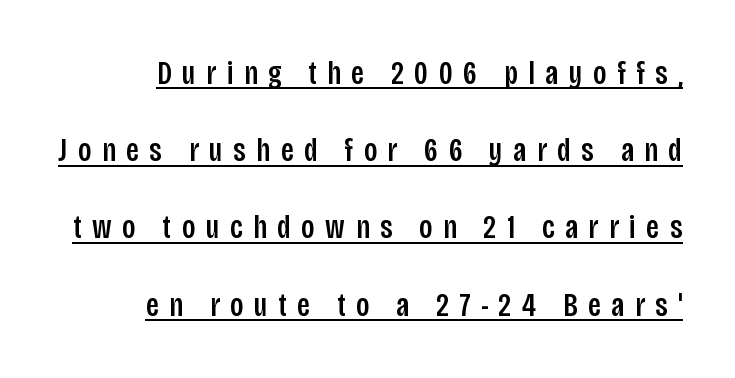
Q: Is the text italic (slanted)? A: No, it is upright.
Q: Is the typeface a serif or a sans-serif typeface? A: Sans-serif.
Q: Is the text underlined? A: Yes.
Q: Is the spacing between letters normal or unusually wide? A: Unusually wide.
Q: Is the spacing between lines tight, normal or loose? A: Loose.
Q: Width (condensed, normal, or wide)? A: Condensed.
Q: Stroke contrast? A: Low.
Q: x-height? A: Large.
Q: Monospaced? A: No.
